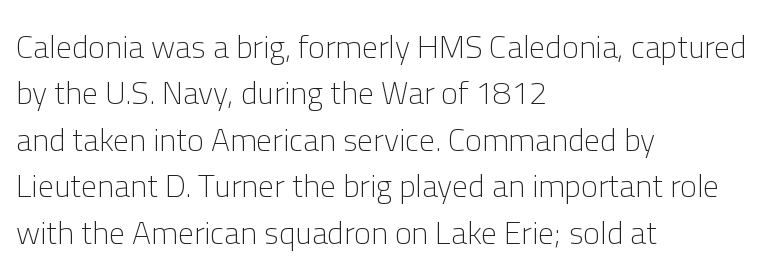
The image shows 32 px light sans-serif type, upright; set left-aligned, normal line spacing (1.45x), normal letter spacing, not underlined; low stroke contrast and a medium x-height.
